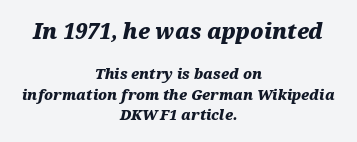
The image shows 21 px bold type, italic (leaning right); set centered, normal line spacing (1.48x), normal letter spacing, not underlined; the first (top) block is 1.5x larger.
